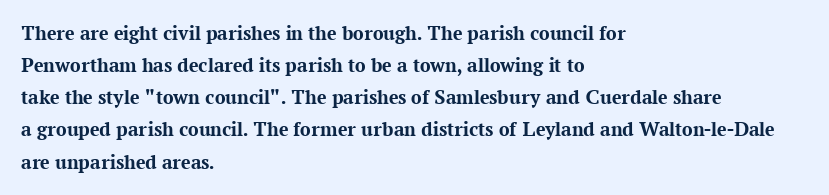
Tracking value appears to be zero — textbook default spacing. Is the type bold? Yes — the strokes are clearly thick and heavy. The block of text has a typical density, with ordinary space between rows. The rag falls on the right side of this text block. Words float on clear page, feet unadorned.
